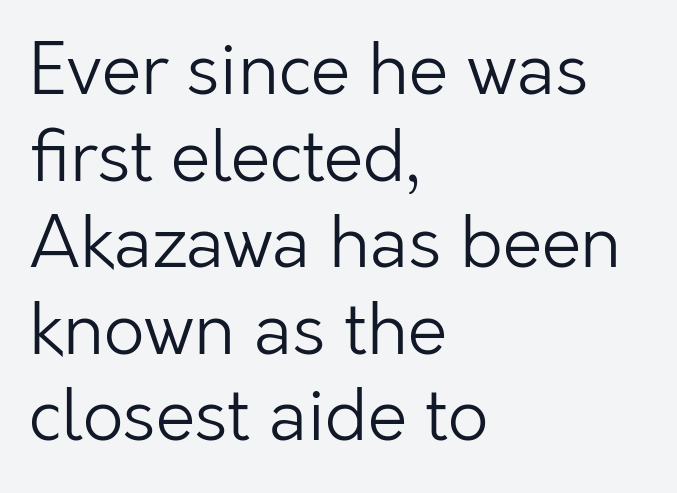
The image shows 71 px light sans-serif type, upright; set left-aligned, line spacing 1.22x, normal letter spacing, not underlined; low stroke contrast and a medium x-height.
